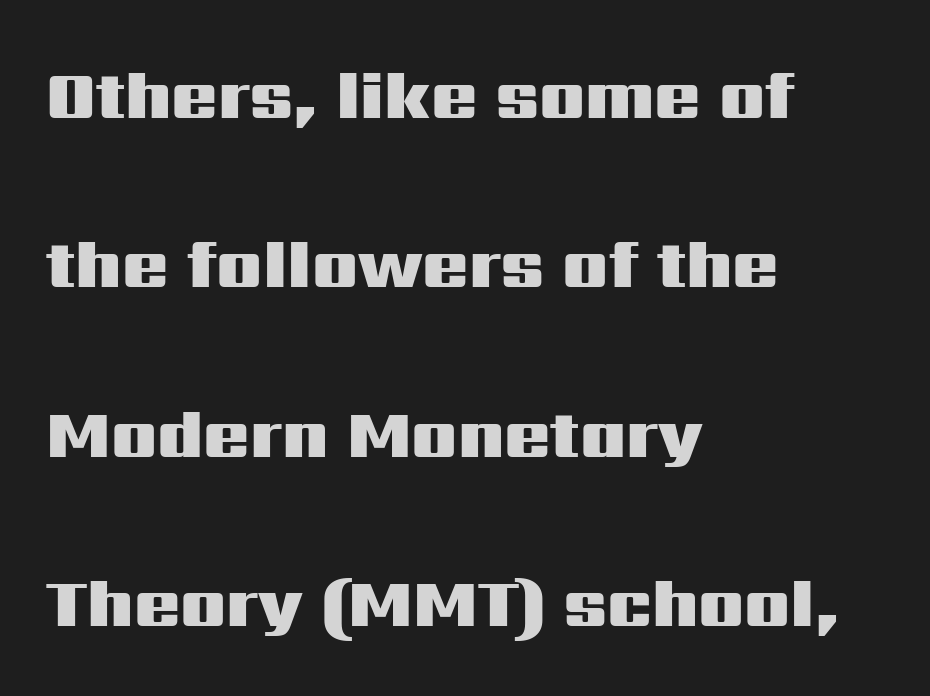
Decoration check: the copy has no underline. The type sits square on the baseline with zero lean. A great deal of white space separates one row of letters from the next. The text block is weighted toward the left margin, trailing off unevenly rightward. Tracking here is standard; glyphs follow each other at the usual distance.
